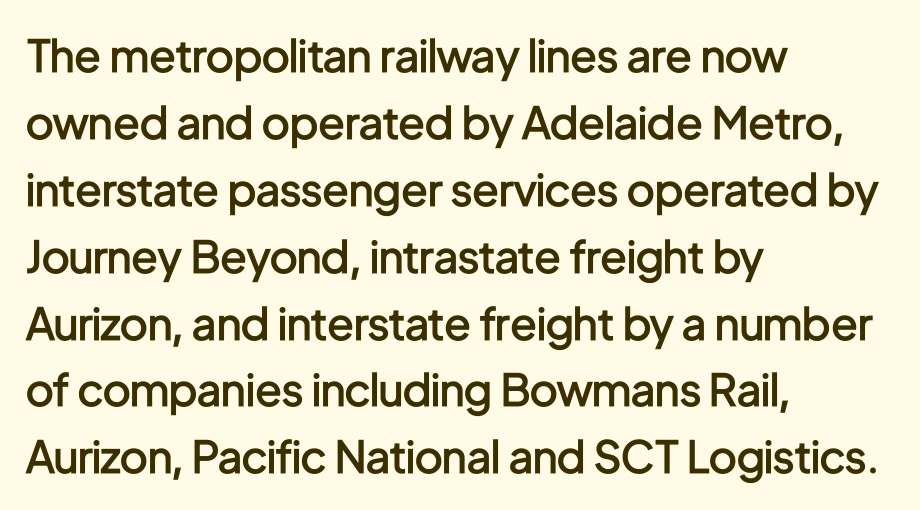
Leading matches the norm, producing a regular column. This is the in-between weight designers call semibold or demi. Upright lettering throughout. Is this a fixed-width face? No — the glyphs have proportional, varying widths. Any mark beneath the type? The region is blank. Serif or sans? Sans — the stroke terminals are bare.
